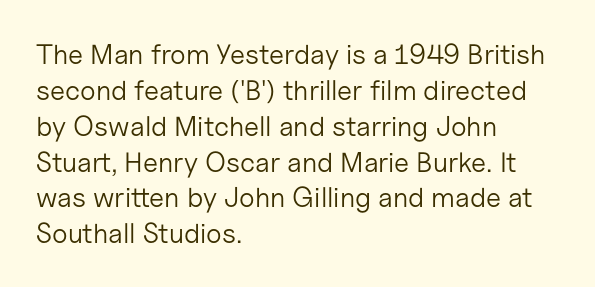
The image shows 28 px light sans-serif type, upright; set left-aligned, normal line spacing (1.28x), normal letter spacing, not underlined; low stroke contrast and a medium x-height.
